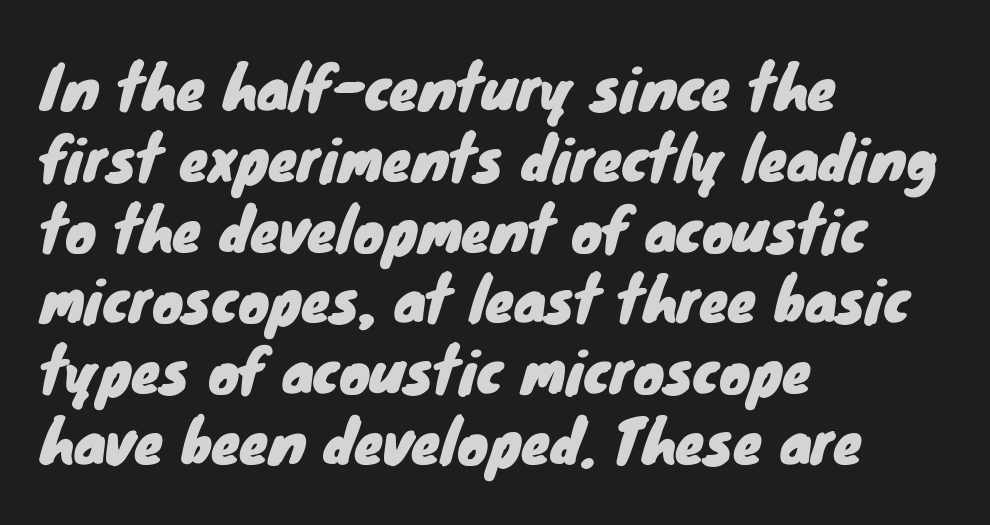
The baseline area is clear. Note: no serifs on the glyphs. Tracking value appears to be zero — textbook default spacing. The letters advance in unequal steps, a hallmark of proportional type.
